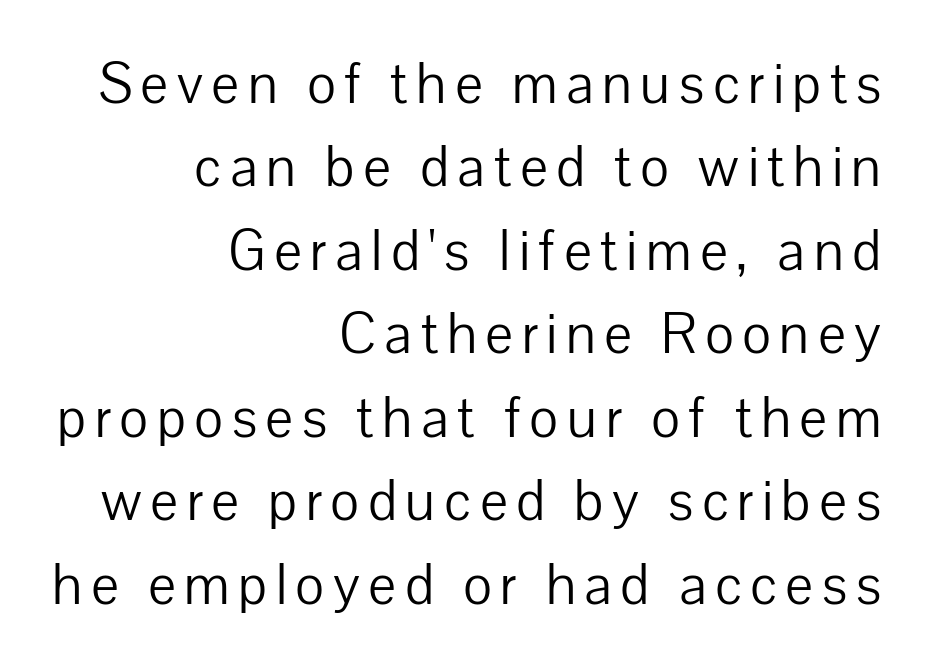
Q: Is the text bold? A: No.
Q: Is the text italic (slanted)? A: No, it is upright.
Q: Is the typeface a serif or a sans-serif typeface? A: Sans-serif.
Q: Is the text underlined? A: No.
Q: How is the paragraph aligned? A: Right-aligned.
Q: Is the spacing between lines tight, normal or loose? A: Normal.
Q: Width (condensed, normal, or wide)? A: Normal.
Q: Stroke contrast? A: Low.
Q: x-height? A: Medium.
Q: Monospaced? A: No.
